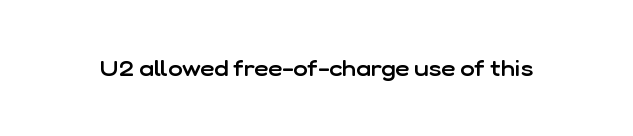
There is no visible air inserted between adjacent glyphs. The characters look somewhat weighty, a semibold short of true bold. Check the space under the baseline: it is left empty. Ascenders rise straight up at ninety degrees.
